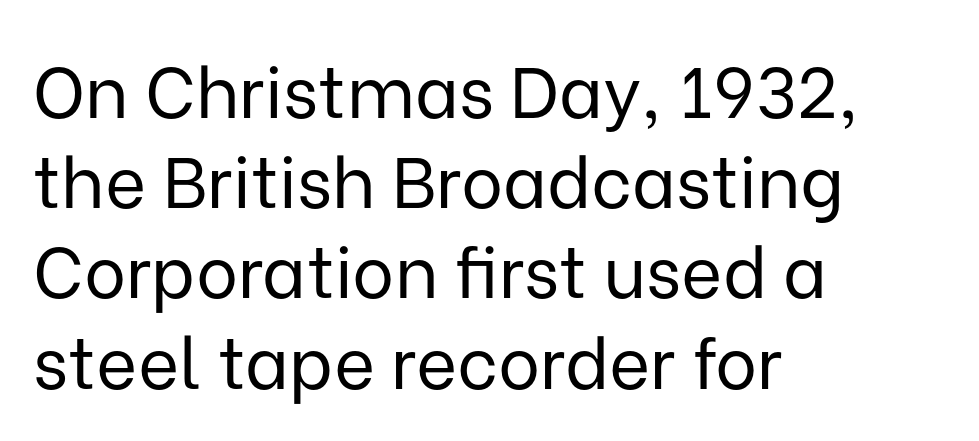
Q: Is the text bold? A: No.
Q: Is the text italic (slanted)? A: No, it is upright.
Q: Is the typeface a serif or a sans-serif typeface? A: Sans-serif.
Q: Is the text underlined? A: No.
Q: How is the paragraph aligned? A: Left-aligned.
Q: Is the spacing between letters normal or unusually wide? A: Normal.
Q: Is the spacing between lines tight, normal or loose? A: Normal.
Q: Width (condensed, normal, or wide)? A: Normal.
Q: Stroke contrast? A: Low.
Q: x-height? A: Medium.
Q: Monospaced? A: No.
